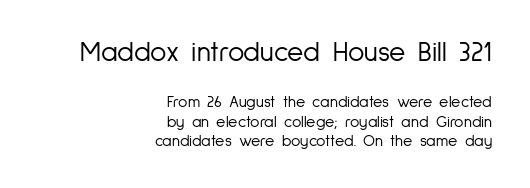
Q: Is the text bold? A: No.
Q: Is the text italic (slanted)? A: No, it is upright.
Q: Is the typeface a serif or a sans-serif typeface? A: Sans-serif.
Q: Is the text underlined? A: No.
Q: How is the paragraph aligned? A: Right-aligned.
Q: Is the spacing between letters normal or unusually wide? A: Normal.
Q: Which block of text is set in a larger size, the first (top) or the second (bottom)? A: The first (top) one.
Q: Width (condensed, normal, or wide)? A: Condensed.
Q: Stroke contrast? A: Low.
Q: x-height? A: Medium.
Q: Monospaced? A: No.
